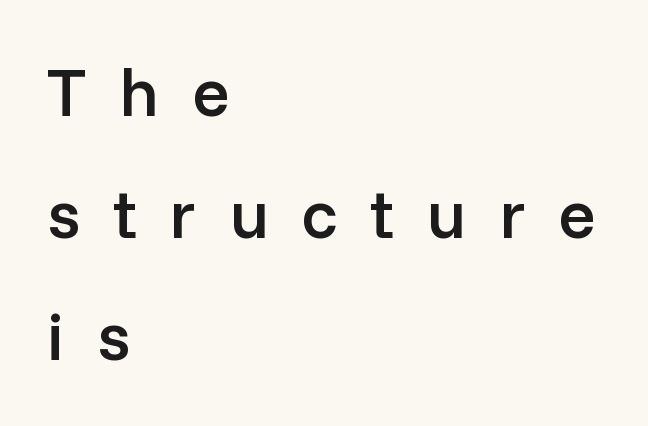
{"serif": "no", "italic": "no", "bold": "semi", "weight": "semibold", "width": "normal", "stroke_contrast": "low", "x_height": "medium", "monospaced": "no", "underline": "no", "align": "left", "line_spacing_ratio": 1.77, "letter_spacing": "wide", "letter_spacing_em": 0.47, "glyph_px": 69}
